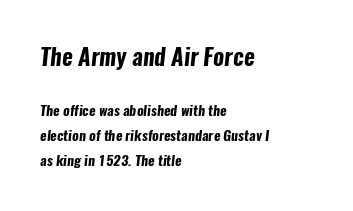
Q: Is the text bold? A: Yes.
Q: Is the text underlined? A: No.
Q: How is the paragraph aligned? A: Left-aligned.
Q: Is the spacing between letters normal or unusually wide? A: Normal.
Q: Which block of text is set in a larger size, the first (top) or the second (bottom)? A: The first (top) one.
